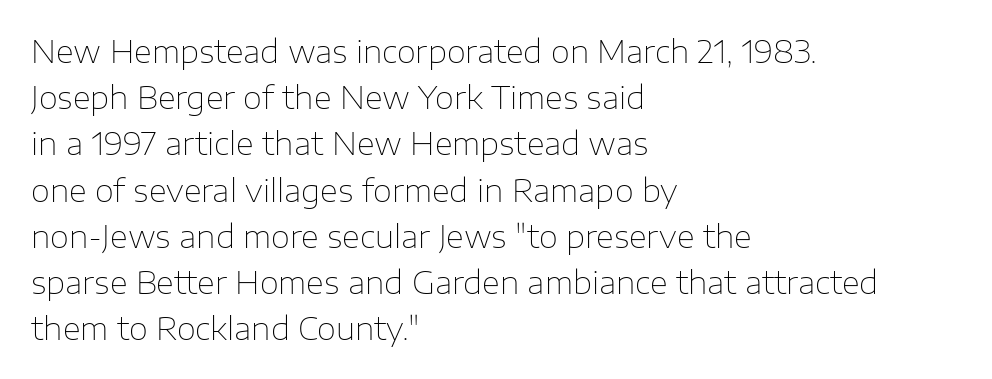
Q: Is the text bold? A: No.
Q: Is the text italic (slanted)? A: No, it is upright.
Q: Is the typeface a serif or a sans-serif typeface? A: Sans-serif.
Q: Is the text underlined? A: No.
Q: How is the paragraph aligned? A: Left-aligned.
Q: Is the spacing between letters normal or unusually wide? A: Normal.
Q: Is the spacing between lines tight, normal or loose? A: Normal.
Q: Width (condensed, normal, or wide)? A: Normal.
Q: Stroke contrast? A: Low.
Q: x-height? A: Medium.
Q: Monospaced? A: No.
